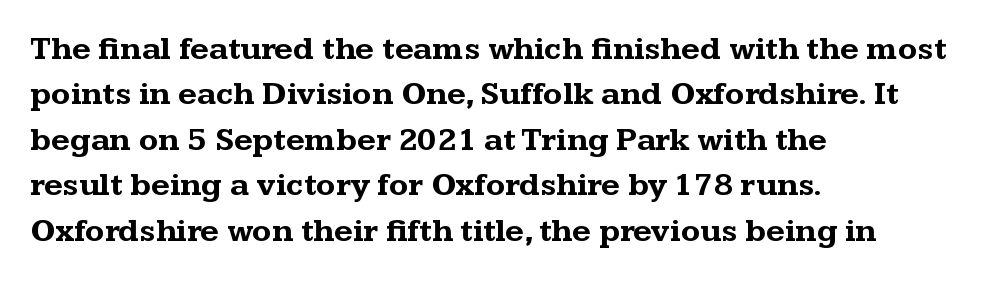
{"serif": "yes", "italic": "no", "bold": "yes", "weight": "bold", "width": "wide", "stroke_contrast": "medium", "x_height": "medium", "monospaced": "no", "underline": "no", "align": "left", "line_spacing": "normal", "line_spacing_ratio": 1.42, "letter_spacing": "normal", "letter_spacing_em": 0.0, "glyph_px": 32}
